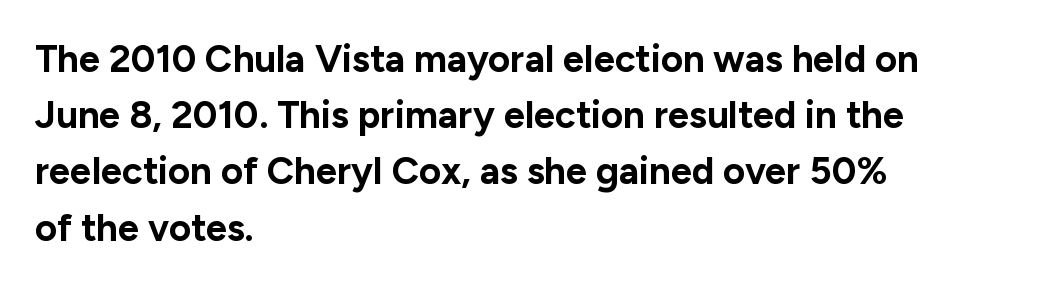
The image shows 38 px bold sans-serif type, upright; set left-aligned, normal line spacing (1.48x), normal letter spacing, not underlined; low stroke contrast and a medium x-height.
